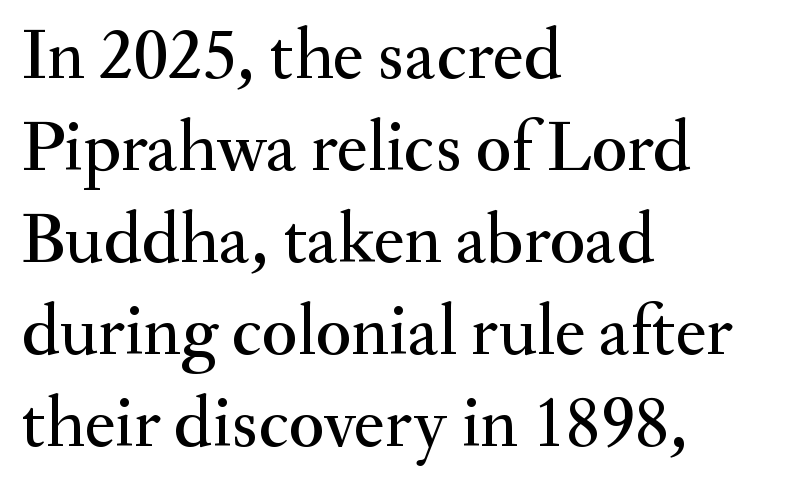
Q: Is the text italic (slanted)? A: No, it is upright.
Q: Is the typeface a serif or a sans-serif typeface? A: Serif.
Q: Is the text underlined? A: No.
Q: How is the paragraph aligned? A: Left-aligned.
Q: Is the spacing between letters normal or unusually wide? A: Normal.
Q: Is the spacing between lines tight, normal or loose? A: Normal.
Q: Width (condensed, normal, or wide)? A: Normal.
Q: Stroke contrast? A: Medium.
Q: x-height? A: Small.
Q: Monospaced? A: No.
